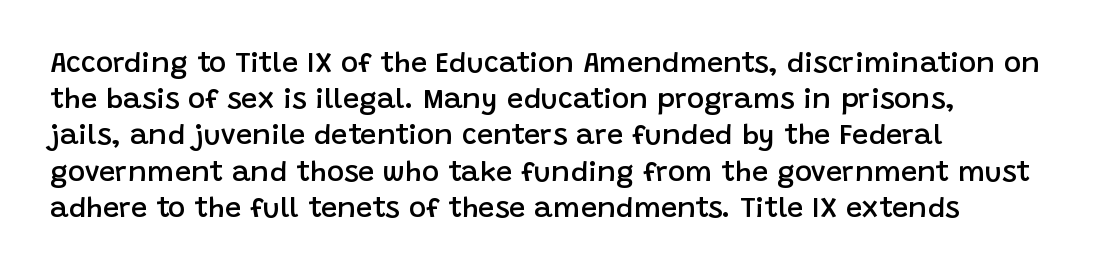
Caption: semibold face, moderately heavy strokes. Each word holds together tightly as a unit, with standard inter-letter gaps. Students, observe: this is what conventionally led text looks like. Letters rest on an invisible, unmarked baseline.
